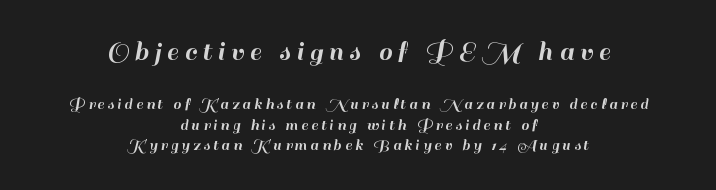
{"serif": "no", "width": "normal", "stroke_contrast": "high", "x_height": "small", "monospaced": "no", "underline": "no", "align": "center", "line_spacing_ratio": 1.21, "larger_block": "first", "size_ratio": 1.76, "glyph_px": 30}
